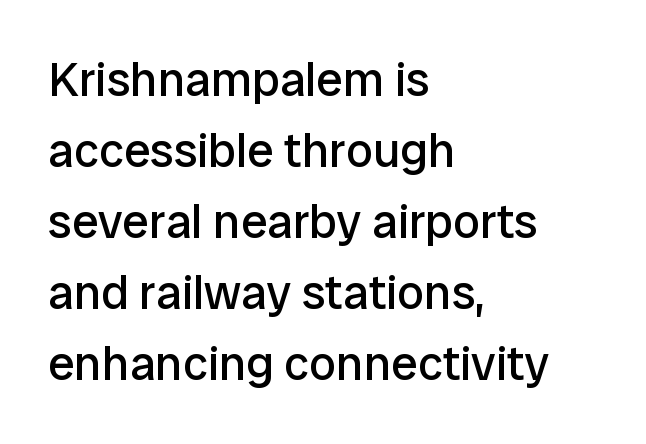
The characters are drawn with everyday or finer stroke widths. Horizontal bands of white between lines are of average thickness. The lettering stays uniformly vertical, giving the passage a roman look. A typesetter would call this proportional, since set widths differ per character. Check under the words: just untouched page.
